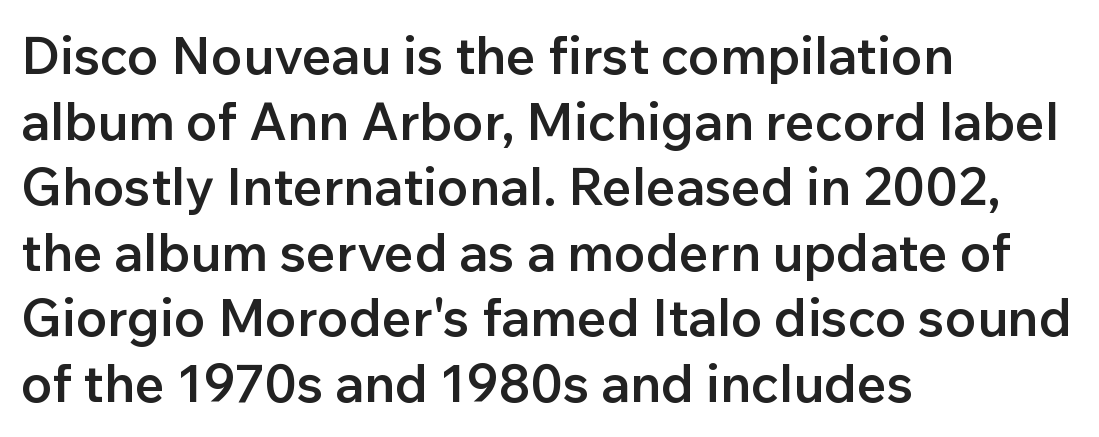
Q: Is the text bold? A: Semi-bold.
Q: Is the text italic (slanted)? A: No, it is upright.
Q: Is the typeface a serif or a sans-serif typeface? A: Sans-serif.
Q: Is the text underlined? A: No.
Q: How is the paragraph aligned? A: Left-aligned.
Q: Is the spacing between letters normal or unusually wide? A: Normal.
Q: Is the spacing between lines tight, normal or loose? A: Normal.
Q: Width (condensed, normal, or wide)? A: Normal.
Q: Stroke contrast? A: Low.
Q: x-height? A: Medium.
Q: Monospaced? A: No.
